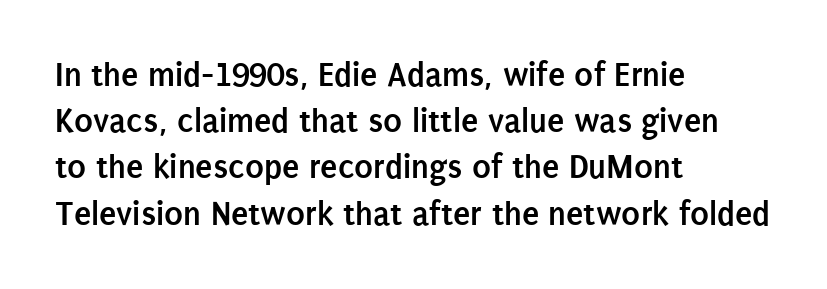
Spacing verdict: proportional, widths tailored to each character. Typographically, this falls in the sans-serif category. Only glyphs here, with clear space below each row. Vertical strokes here are truly vertical. Heavy-handed strokes throughout: this text is bold.
